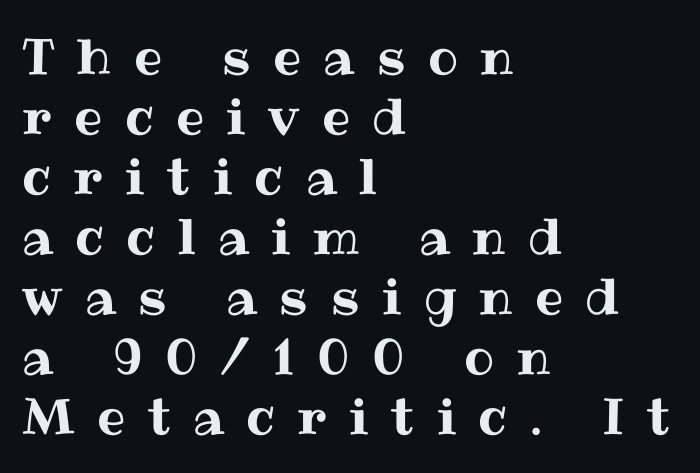
The image shows 50 px text type, upright; set left-aligned, line spacing 1.2x, unusually wide letter spacing (+0.45 em), not underlined; medium stroke contrast and a medium x-height.
